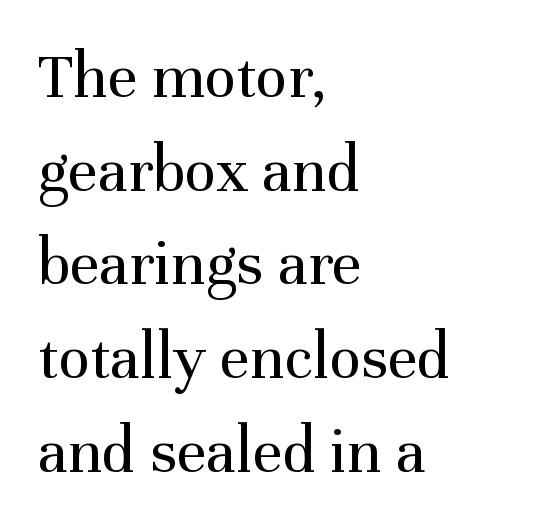
Spacing between characters is what you'd get straight out of the box. Bare-footed words on every line. A serif font was chosen for this passage. A typesetter would call this proportional, since set widths differ per character. Does the lettering tilt? It doesn't — this is upright.
